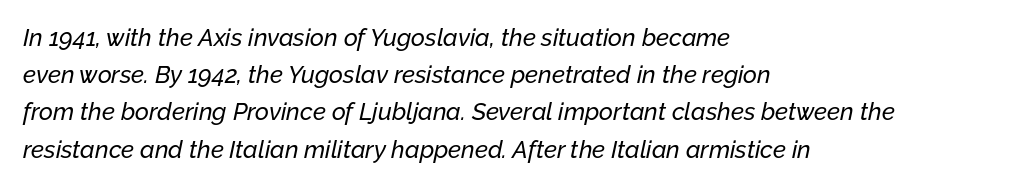
Is there much room between lines? A standard amount, neither cramped nor airy. The gap between lines stays unmarked. Each word holds together tightly as a unit, with standard inter-letter gaps. This is oblique type, the kind used for emphasis or titles.
